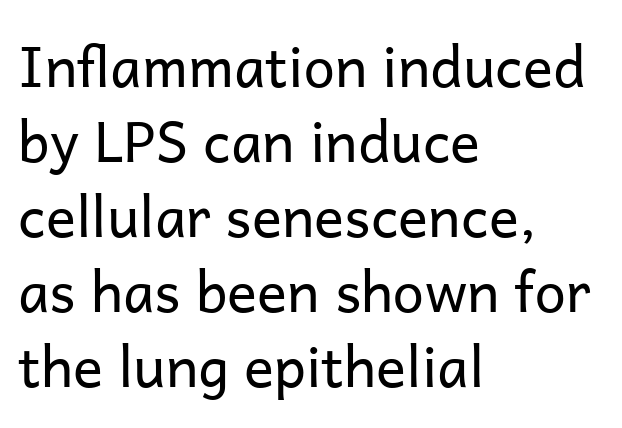
Each stroke keeps to a modest, everyday thickness or less. The setting favours the left margin, as ordinary paragraphs usually do. Does the type have serifs? No, each stem ends abruptly. Descender tails drop into unmarked territory. The passage shown has conventional tracking throughout. Vertical spacing — default.
